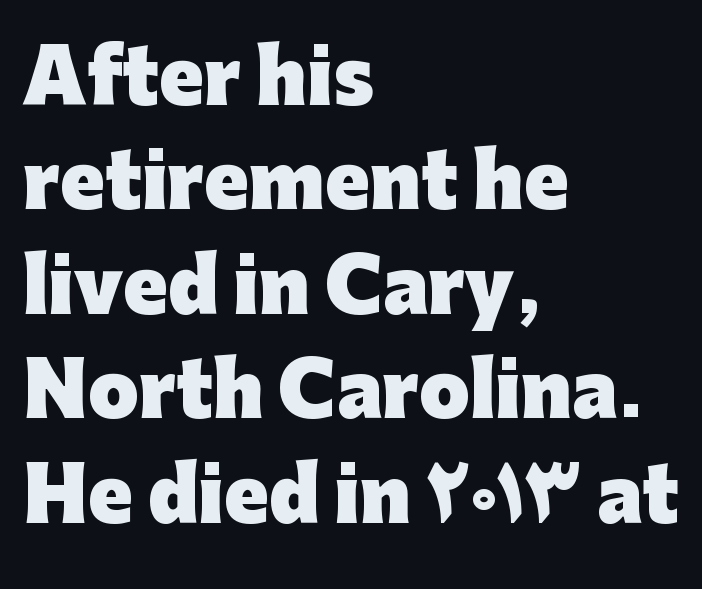
The line texture is even and compact thanks to regular tracking. Has an underline been added? It has not. Honestly, the row spacing looks completely unremarkable. In terms of posture, this sample is upright. Horizontal alignment here is leftward, the default for most running prose.
